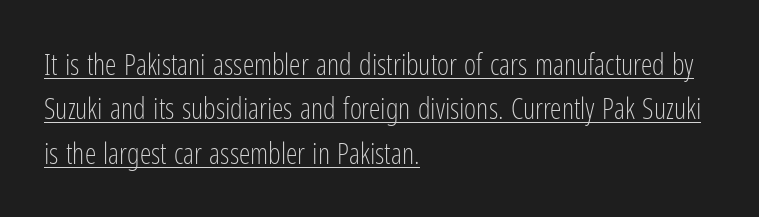
{"serif": "no", "italic": "no", "bold": "no", "weight": "light", "width": "condensed", "stroke_contrast": "low", "x_height": "medium", "monospaced": "no", "underline": "yes", "align": "left", "line_spacing": "normal", "line_spacing_ratio": 1.53, "letter_spacing": "normal", "letter_spacing_em": 0.0, "glyph_px": 29}
